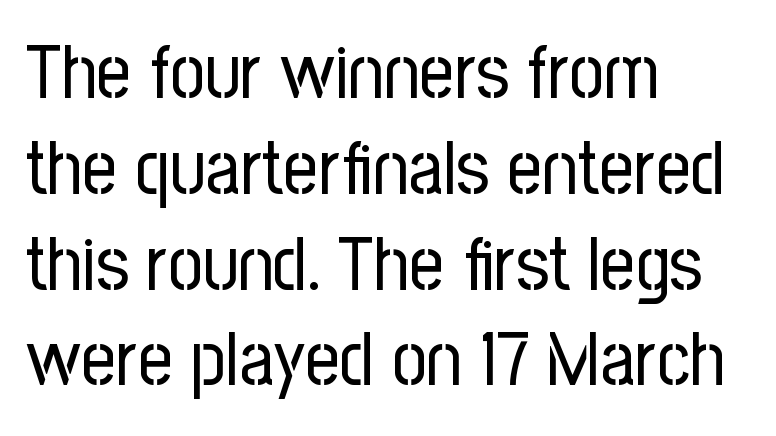
{"serif": "no", "italic": "no", "bold": "no", "weight": "regular", "width": "condensed", "stroke_contrast": "low", "x_height": "medium", "monospaced": "no", "underline": "no", "align": "left", "line_spacing": "normal", "line_spacing_ratio": 1.26, "letter_spacing": "normal", "letter_spacing_em": 0.0, "glyph_px": 76}
